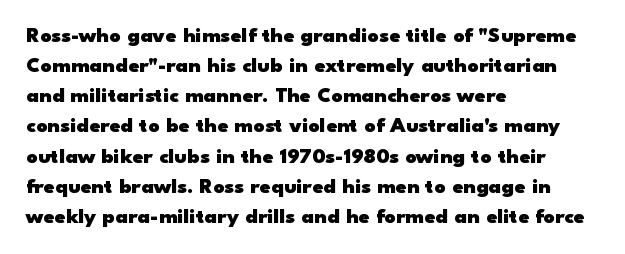
Q: Is the text bold? A: Yes.
Q: Is the text italic (slanted)? A: No, it is upright.
Q: Is the text underlined? A: No.
Q: How is the paragraph aligned? A: Left-aligned.
Q: Is the spacing between letters normal or unusually wide? A: Normal.
Q: Is the spacing between lines tight, normal or loose? A: Normal.
